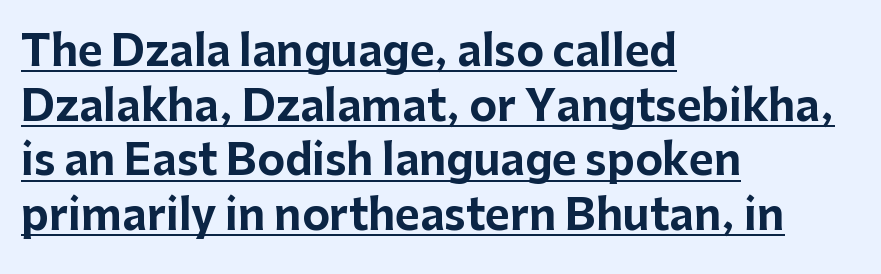
The image shows 42 px bold sans-serif type, upright; set left-aligned, normal line spacing (1.3x), normal letter spacing, underlined; low stroke contrast and a medium x-height.
